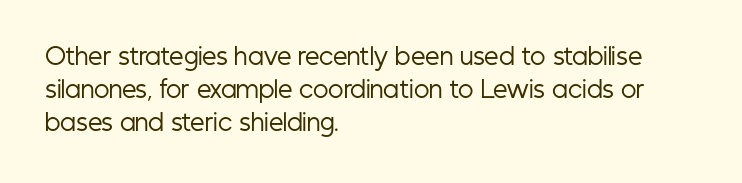
Q: Is the text bold? A: No.
Q: Is the text italic (slanted)? A: No, it is upright.
Q: Is the text underlined? A: No.
Q: How is the paragraph aligned? A: Left-aligned.
Q: Is the spacing between letters normal or unusually wide? A: Normal.
Q: Is the spacing between lines tight, normal or loose? A: Normal.
